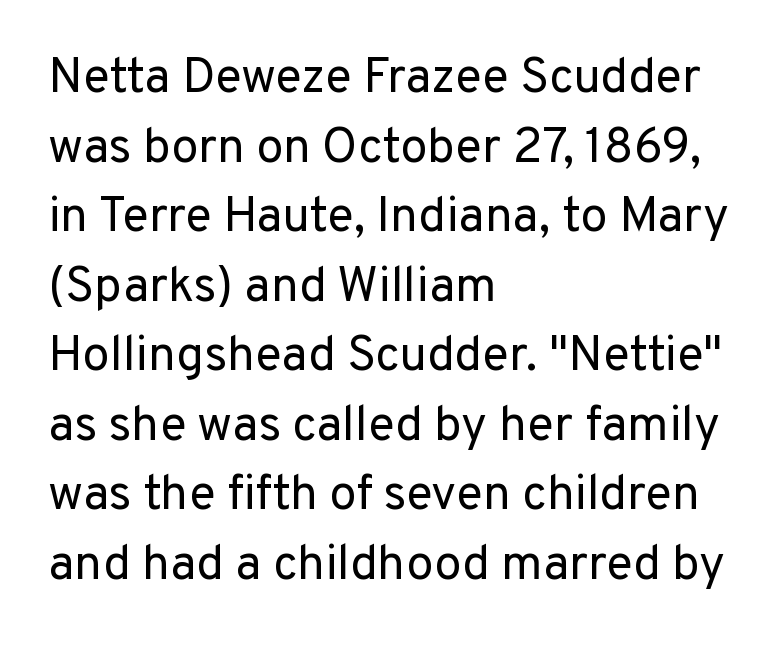
Q: Is the text bold? A: No.
Q: Is the text italic (slanted)? A: No, it is upright.
Q: Is the typeface a serif or a sans-serif typeface? A: Sans-serif.
Q: Is the text underlined? A: No.
Q: How is the paragraph aligned? A: Left-aligned.
Q: Is the spacing between letters normal or unusually wide? A: Normal.
Q: Is the spacing between lines tight, normal or loose? A: Normal.
Q: Width (condensed, normal, or wide)? A: Normal.
Q: Stroke contrast? A: Low.
Q: x-height? A: Medium.
Q: Monospaced? A: No.
